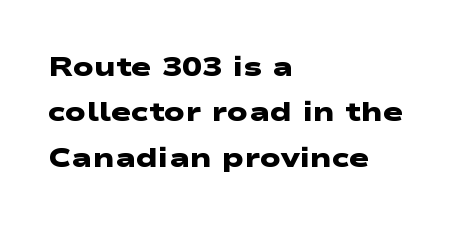
The image shows 27 px bold type; set left-aligned, normal line spacing (1.68x), normal letter spacing, not underlined.
